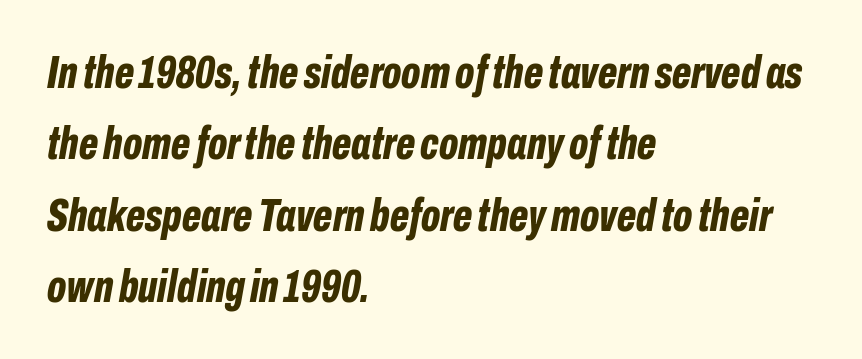
The space beneath each line is pristine and unruled. Interline gaps are of average width in this sample. All the whitespace from short lines collects on the right. Do the characters align in a grid? No, the font is proportional.
